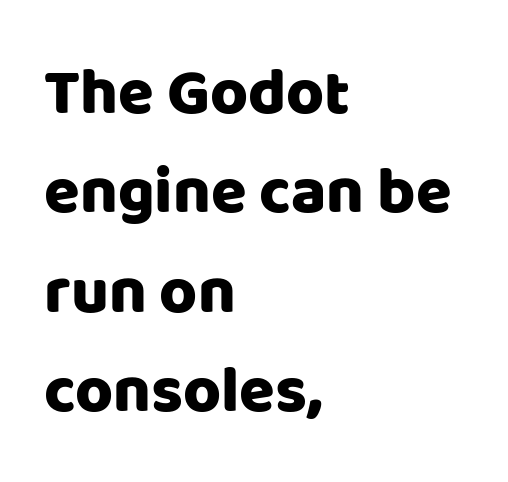
{"serif": "no", "italic": "no", "width": "normal", "stroke_contrast": "low", "x_height": "large", "monospaced": "no", "underline": "no", "align": "left", "line_spacing": "normal", "line_spacing_ratio": 1.53, "letter_spacing": "normal", "letter_spacing_em": 0.0, "glyph_px": 65}
